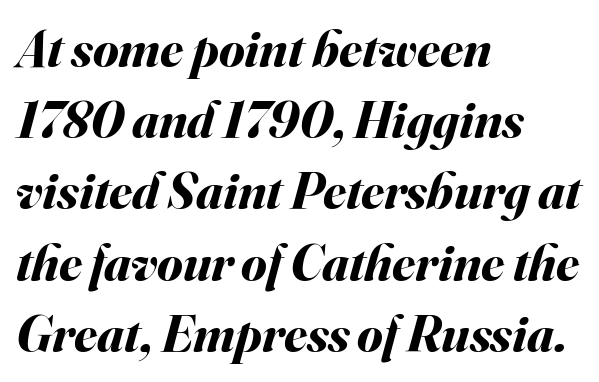
The image shows 52 px bold type, italic (leaning right); set left-aligned, normal line spacing (1.37x), normal letter spacing, not underlined; medium stroke contrast and a small x-height.
